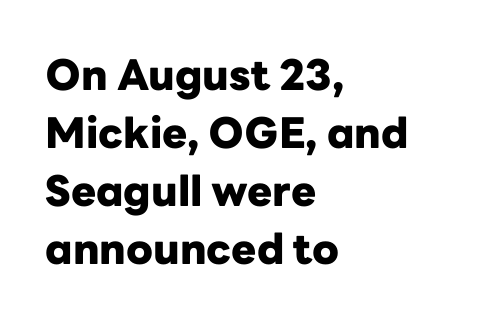
The letters advance in unequal steps, a hallmark of proportional type. Emphasis by weight is at full strength: bold. Characters remain perfectly vertical along every line. Line beginnings align vertically; line endings do not.
